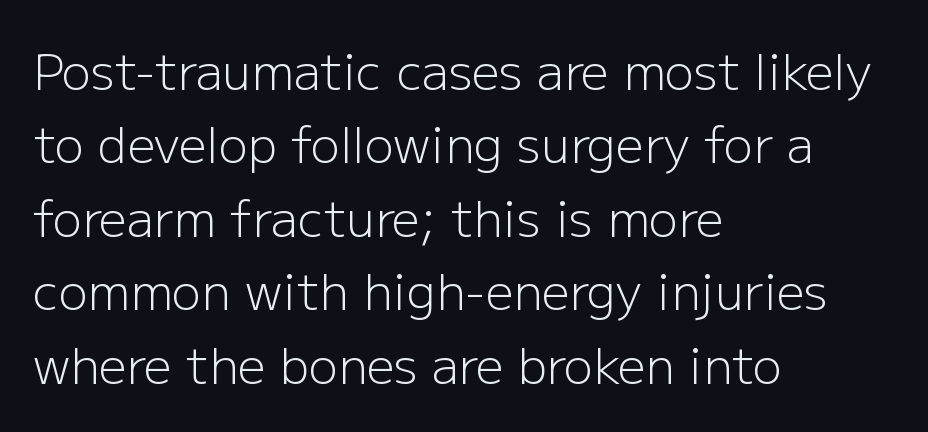
Q: Is the text bold? A: No.
Q: Is the text italic (slanted)? A: No, it is upright.
Q: Is the typeface a serif or a sans-serif typeface? A: Sans-serif.
Q: Is the text underlined? A: No.
Q: How is the paragraph aligned? A: Left-aligned.
Q: Is the spacing between letters normal or unusually wide? A: Normal.
Q: Is the spacing between lines tight, normal or loose? A: Normal.
Q: Width (condensed, normal, or wide)? A: Normal.
Q: Stroke contrast? A: Low.
Q: x-height? A: Medium.
Q: Monospaced? A: No.
